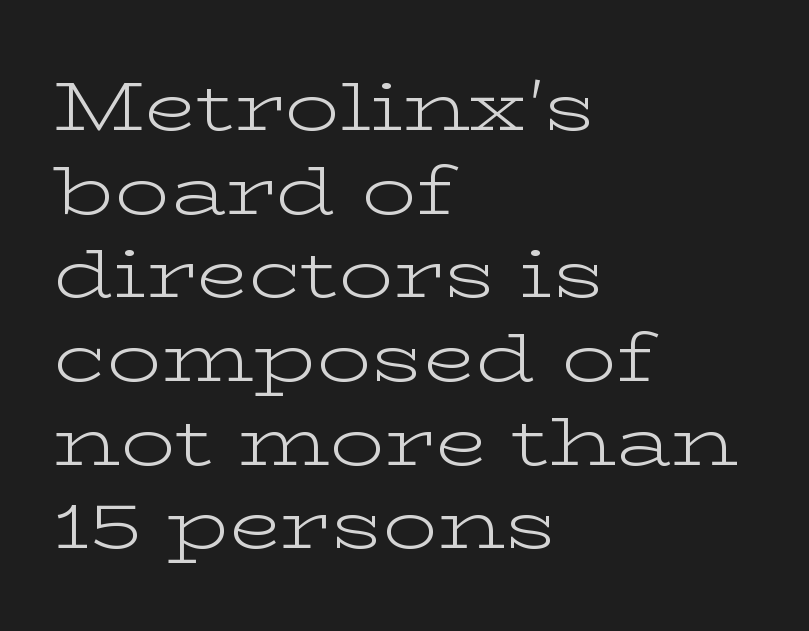
{"serif": "yes", "italic": "no", "bold": "no", "weight": "light", "width": "wide", "stroke_contrast": "low", "x_height": "medium", "monospaced": "no", "underline": "no", "align": "left", "line_spacing_ratio": 1.23, "letter_spacing": "normal", "letter_spacing_em": 0.0, "glyph_px": 68}
